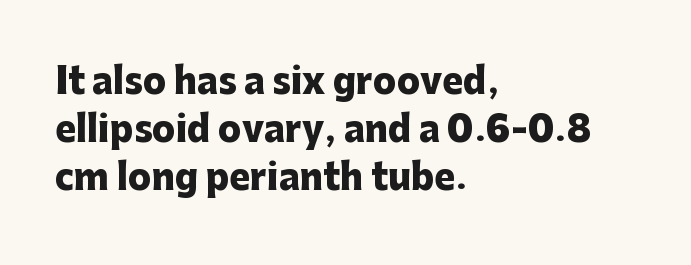
Classification — sans serif. The typesetting leans heavy: a genuine bold. The letters stand straight up with perfectly vertical stems. The specimen omits any rule beneath the text block's lines. Is the block centered? No — it sits flush against the left margin. Is there much room between lines? A standard amount, neither cramped nor airy.
